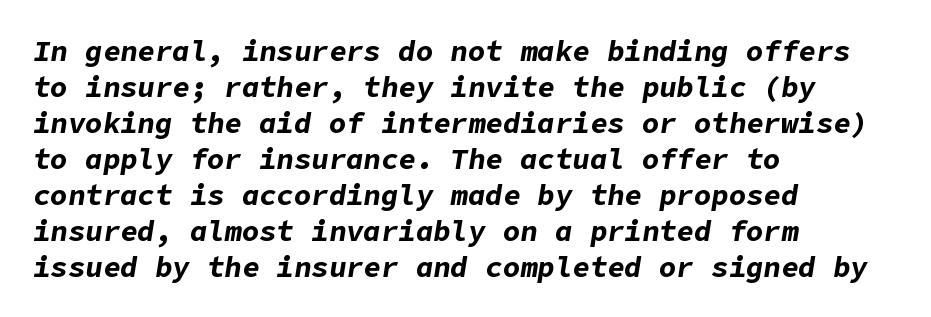
{"italic": "yes", "lean": "right", "slant_degrees": 9, "bold": "yes", "weight": "bold", "width": "normal", "stroke_contrast": "low", "x_height": "medium", "underline": "no", "align": "left", "line_spacing_ratio": 1.24, "letter_spacing": "normal", "letter_spacing_em": 0.0, "glyph_px": 29}
